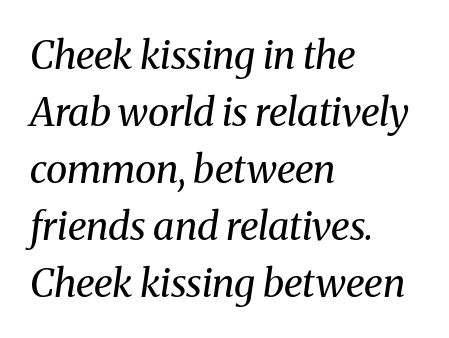
It's the slanting kind of type. The foot of each line stays bare and open. Think of a printed novel: that variable character pitch is what you see here. Horizontally, the lines are justified to the leading edge only.
